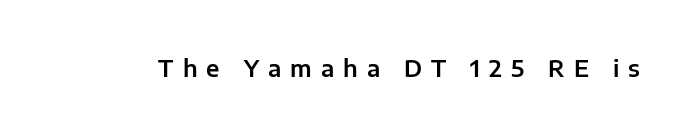
{"italic": "no", "underline": "no", "letter_spacing": "wide", "letter_spacing_em": 0.39, "glyph_px": 23}
